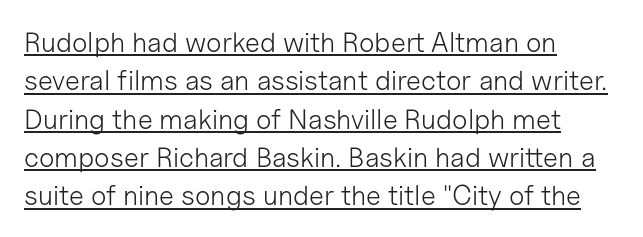
Q: Is the text bold? A: No.
Q: Is the text italic (slanted)? A: No, it is upright.
Q: Is the typeface a serif or a sans-serif typeface? A: Sans-serif.
Q: Is the text underlined? A: Yes.
Q: How is the paragraph aligned? A: Left-aligned.
Q: Is the spacing between letters normal or unusually wide? A: Normal.
Q: Is the spacing between lines tight, normal or loose? A: Normal.
Q: Width (condensed, normal, or wide)? A: Normal.
Q: Stroke contrast? A: Low.
Q: x-height? A: Medium.
Q: Monospaced? A: No.
